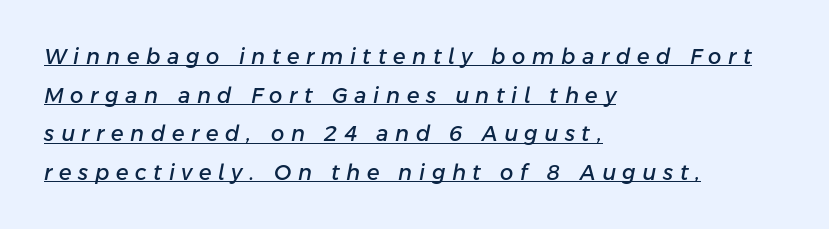
A continuous stroke trails under the words, as in a hyperlink. Horizontally, the lines are justified to the leading edge only. Notice how the stems are inclined rather than vertical — that's the hallmark of italics. Letter spacing: wide.
